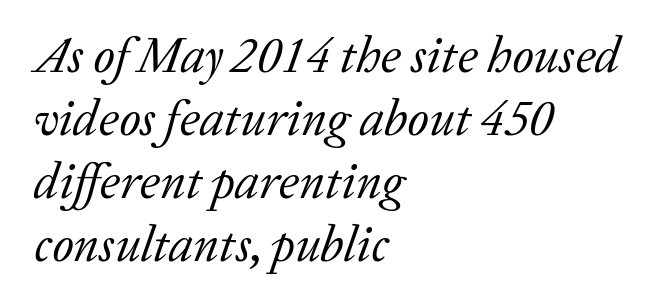
Q: Is the text bold? A: No.
Q: Is the text italic (slanted)? A: Yes, it leans right by about 20 degrees.
Q: Is the typeface a serif or a sans-serif typeface? A: Serif.
Q: Is the text underlined? A: No.
Q: How is the paragraph aligned? A: Left-aligned.
Q: Is the spacing between letters normal or unusually wide? A: Normal.
Q: Is the spacing between lines tight, normal or loose? A: Normal.
Q: Width (condensed, normal, or wide)? A: Normal.
Q: Stroke contrast? A: Low.
Q: x-height? A: Medium.
Q: Monospaced? A: No.
